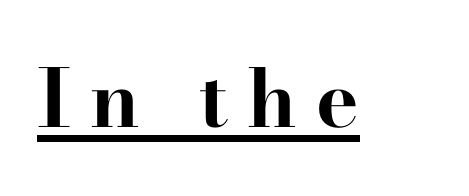
Q: Is the text bold? A: Yes.
Q: Is the text italic (slanted)? A: No, it is upright.
Q: Is the typeface a serif or a sans-serif typeface? A: Serif.
Q: Is the text underlined? A: Yes.
Q: Is the spacing between letters normal or unusually wide? A: Unusually wide.
Q: Width (condensed, normal, or wide)? A: Wide.
Q: Stroke contrast? A: High.
Q: x-height? A: Small.
Q: Monospaced? A: No.
